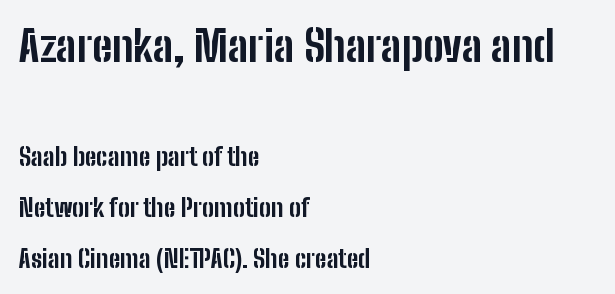
The image shows 43 px bold, condensed sans-serif type, upright; set left-aligned, loose line spacing (2.04x), normal letter spacing, not underlined; the first (top) block is 1.72x larger; low stroke contrast and a medium x-height.
